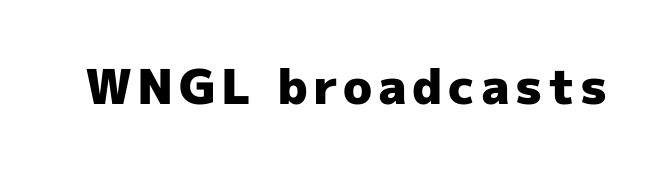
Varying glyph widths throughout — classic text-font behaviour. Nothing sits at the stroke ends, so this counts as sans-serif. Any mark beneath the type? The region is blank. Strong, thick strokes mark this as bold type. Tall strokes in this sample are plumb rather than angled.
